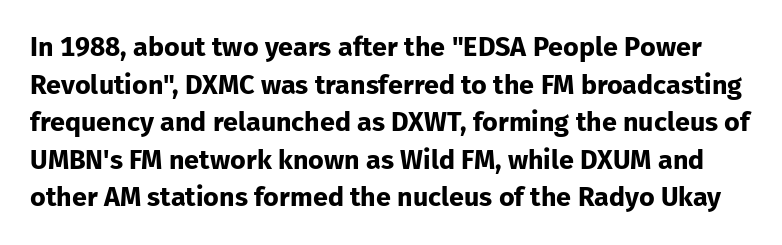
Q: Is the text bold? A: Yes.
Q: Is the text italic (slanted)? A: No, it is upright.
Q: Is the text underlined? A: No.
Q: Is the spacing between letters normal or unusually wide? A: Normal.
Q: Is the spacing between lines tight, normal or loose? A: Normal.
